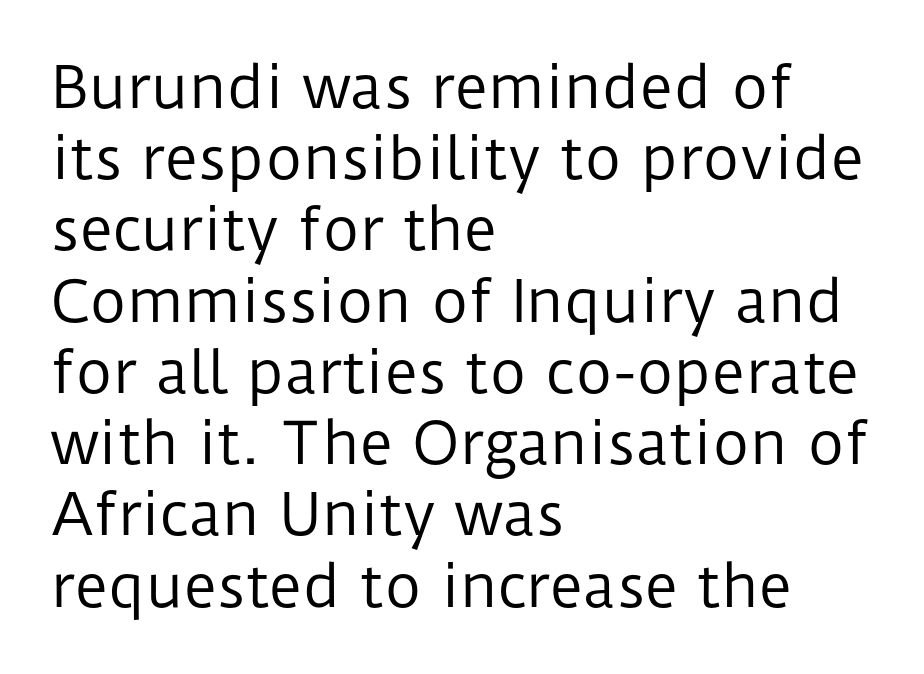
The image shows 57 px regular-weight sans-serif type, upright; set left-aligned, normal line spacing (1.25x), normal letter spacing, not underlined; low stroke contrast and a medium x-height.
